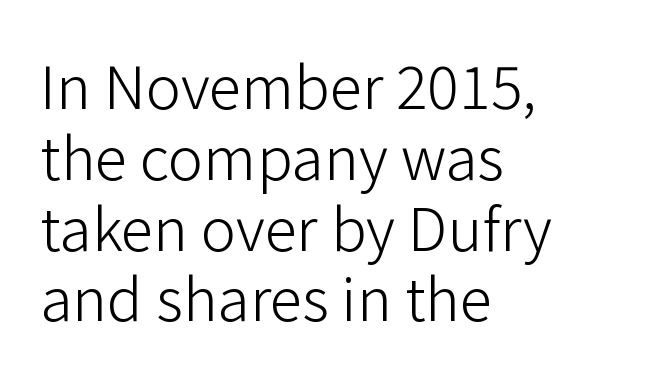
The image shows 59 px light sans-serif type, upright; set left-aligned, line spacing 1.2x, normal letter spacing, not underlined; low stroke contrast and a medium x-height.
